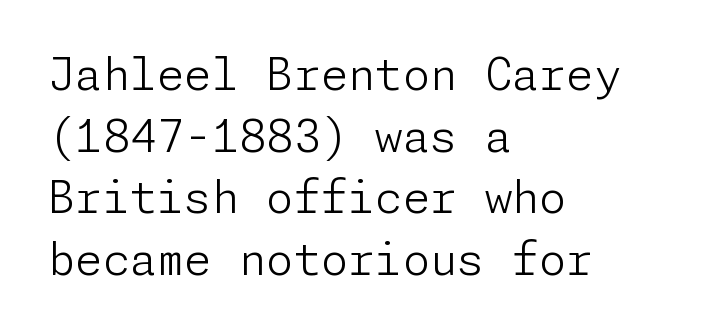
Q: Is the text bold? A: No.
Q: Is the text italic (slanted)? A: No, it is upright.
Q: Is the typeface a serif or a sans-serif typeface? A: Sans-serif.
Q: Is the text underlined? A: No.
Q: How is the paragraph aligned? A: Left-aligned.
Q: Is the spacing between letters normal or unusually wide? A: Normal.
Q: Is the spacing between lines tight, normal or loose? A: Normal.
Q: Width (condensed, normal, or wide)? A: Normal.
Q: Stroke contrast? A: Low.
Q: x-height? A: Medium.
